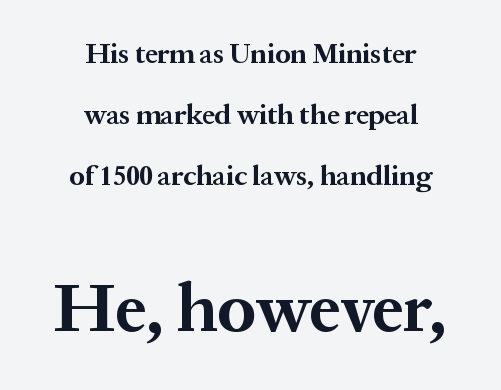
Q: Is the text bold? A: Yes.
Q: Is the text italic (slanted)? A: No, it is upright.
Q: Is the typeface a serif or a sans-serif typeface? A: Serif.
Q: Is the text underlined? A: No.
Q: How is the paragraph aligned? A: Centered.
Q: Is the spacing between letters normal or unusually wide? A: Normal.
Q: Is the spacing between lines tight, normal or loose? A: Loose.
Q: Which block of text is set in a larger size, the first (top) or the second (bottom)? A: The second (bottom) one.
Q: Width (condensed, normal, or wide)? A: Normal.
Q: Stroke contrast? A: Medium.
Q: x-height? A: Medium.
Q: Monospaced? A: No.
